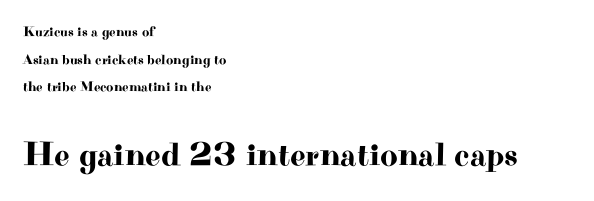
The image shows 34 px wide serif type, upright; set left-aligned, loose line spacing (1.98x), normal letter spacing, not underlined; the second (bottom) block is 2.43x larger; high stroke contrast and a small x-height.
